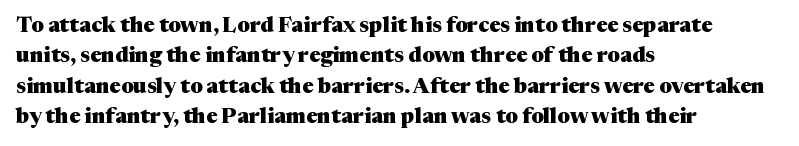
The image shows 21 px bold type, upright; set left-aligned, normal line spacing (1.45x), normal letter spacing, not underlined.
